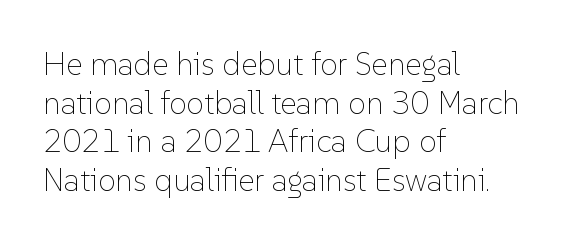
{"italic": "no", "bold": "no", "weight": "thin", "width": "normal", "stroke_contrast": "low", "x_height": "medium", "monospaced": "no", "underline": "no", "align": "left", "line_spacing_ratio": 1.21, "letter_spacing": "normal", "letter_spacing_em": 0.0, "glyph_px": 32}
